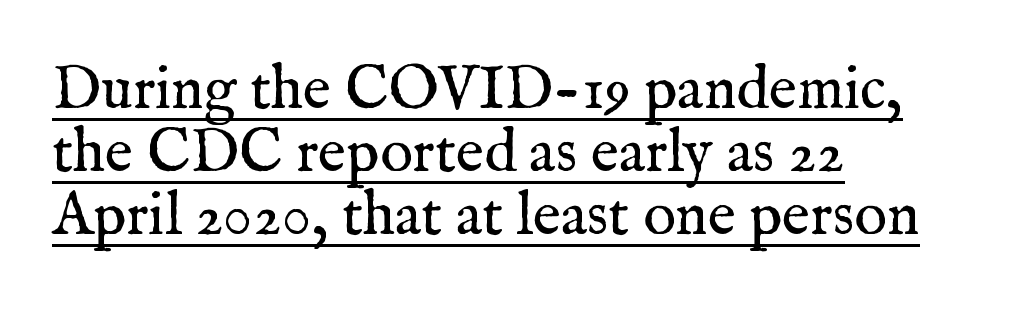
Q: Is the text bold? A: No.
Q: Is the text italic (slanted)? A: No, it is upright.
Q: Is the typeface a serif or a sans-serif typeface? A: Serif.
Q: Is the text underlined? A: Yes.
Q: How is the paragraph aligned? A: Left-aligned.
Q: Is the spacing between letters normal or unusually wide? A: Normal.
Q: Is the spacing between lines tight, normal or loose? A: Tight.
Q: Width (condensed, normal, or wide)? A: Normal.
Q: Stroke contrast? A: Medium.
Q: x-height? A: Medium.
Q: Monospaced? A: No.
